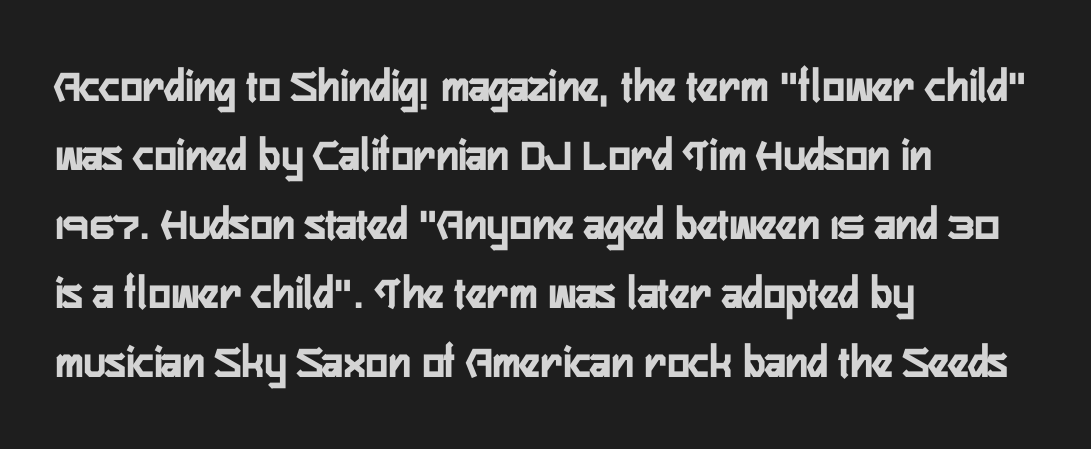
{"serif": "no", "italic": "no", "width": "condensed", "stroke_contrast": "low", "x_height": "medium", "monospaced": "no", "underline": "no", "align": "left", "line_spacing": "normal", "line_spacing_ratio": 1.47, "letter_spacing": "normal", "letter_spacing_em": 0.0, "glyph_px": 47}
